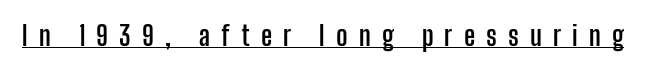
Q: Is the text bold? A: Yes.
Q: Is the text italic (slanted)? A: No, it is upright.
Q: Is the text underlined? A: Yes.
Q: Is the spacing between letters normal or unusually wide? A: Unusually wide.
